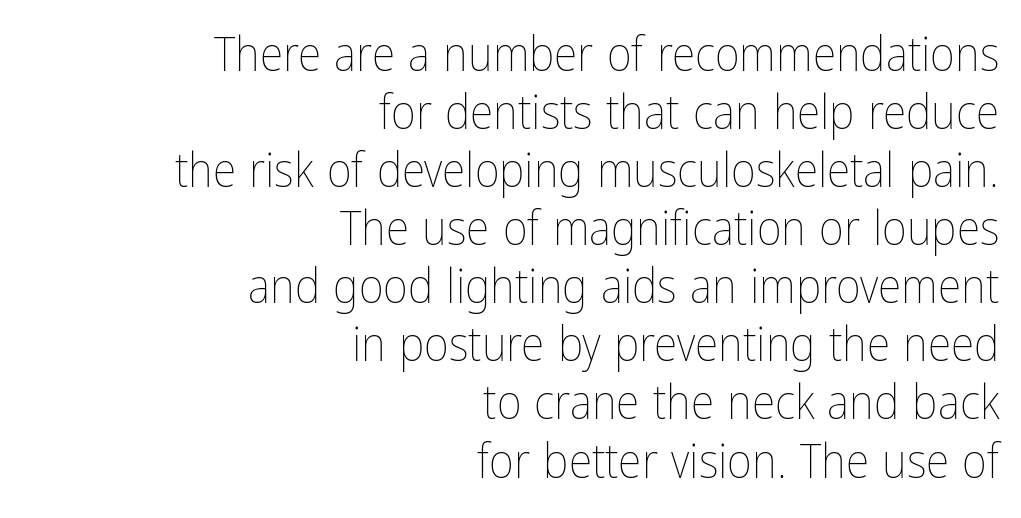
The image shows 48 px thin, condensed type, upright; set right-aligned, line spacing 1.21x, normal letter spacing, not underlined; low stroke contrast and a medium x-height.
